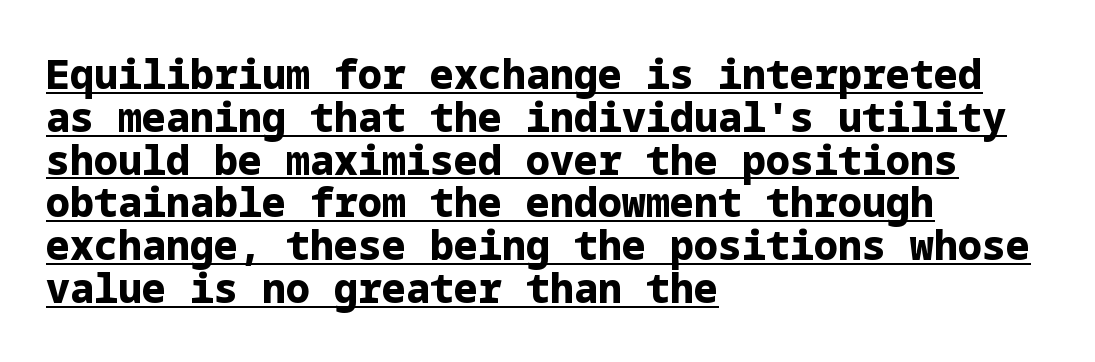
{"serif": "no", "italic": "no", "bold": "yes", "weight": "bold", "width": "normal", "stroke_contrast": "low", "x_height": "medium", "underline": "yes", "align": "left", "line_spacing": "tight", "line_spacing_ratio": 1.07, "letter_spacing": "normal", "letter_spacing_em": 0.0, "glyph_px": 40}
